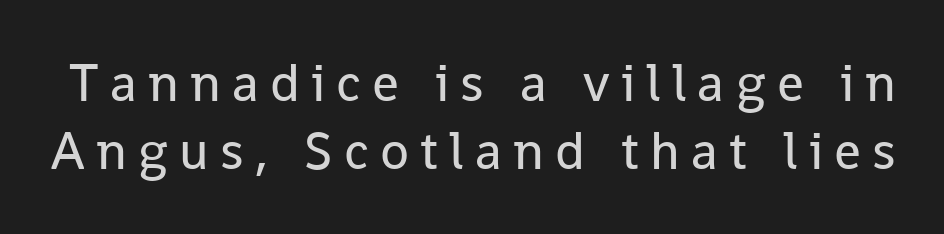
Q: Is the text bold? A: No.
Q: Is the text italic (slanted)? A: No, it is upright.
Q: Is the typeface a serif or a sans-serif typeface? A: Sans-serif.
Q: Is the text underlined? A: No.
Q: Is the spacing between letters normal or unusually wide? A: Unusually wide.
Q: Is the spacing between lines tight, normal or loose? A: Normal.
Q: Width (condensed, normal, or wide)? A: Normal.
Q: Stroke contrast? A: Low.
Q: x-height? A: Medium.
Q: Monospaced? A: No.
